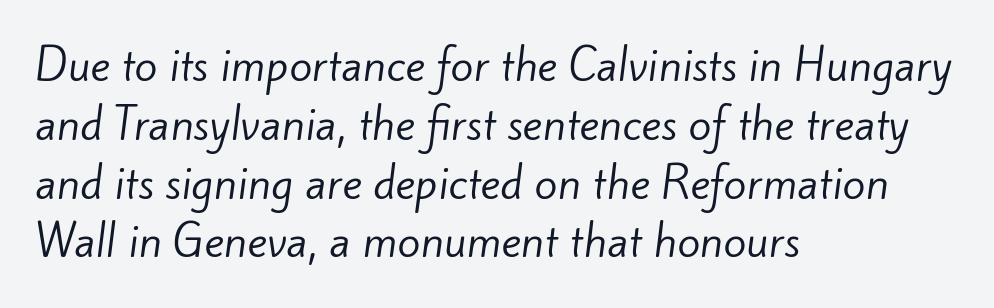
The image shows 42 px regular-weight sans-serif type; set left-aligned, normal line spacing (1.4x), normal letter spacing, not underlined; low stroke contrast and a small x-height.
